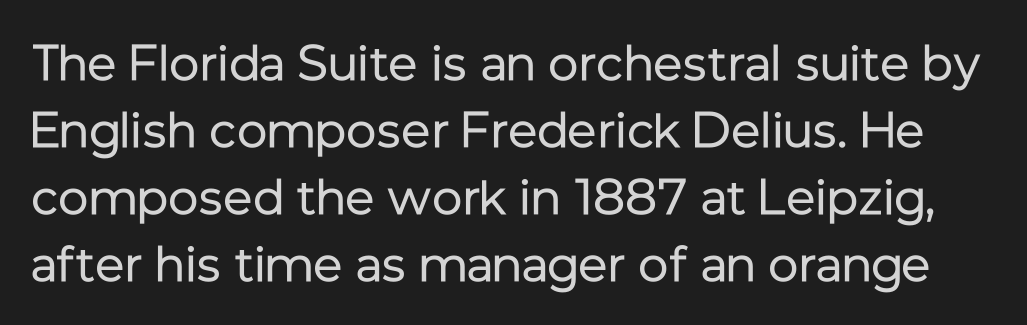
Grotesque or geometric, the face here clearly has no serifs. The space between consecutive lines is moderate. A typesetter would call this proportional, since set widths differ per character. Ascenders rise straight up at ninety degrees. The letterforms sit shoulder to shoulder at normal distance.
